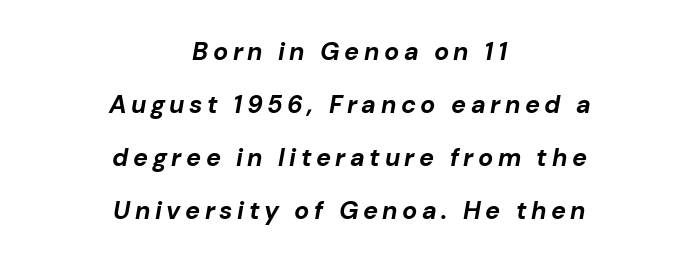
Every letter is thick-stroked: bold, no question. Notice how the passage keeps no hard edge, just a central spine. When letters slant like this, we call the style italic. Honestly, there is no underline to notice here at all. The passage shown stacks its lines with a broad gap.
